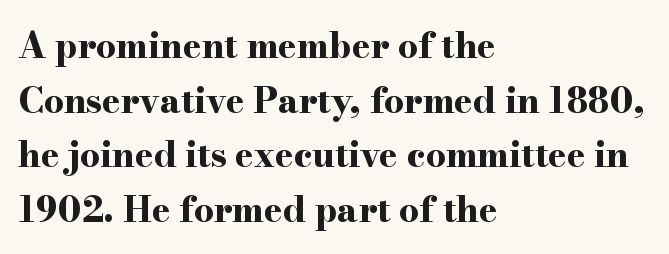
{"serif": "yes", "italic": "no", "bold": "yes", "weight": "bold", "width": "wide", "stroke_contrast": "high", "x_height": "small", "monospaced": "no", "underline": "no", "align": "left", "line_spacing": "normal", "line_spacing_ratio": 1.56, "letter_spacing": "normal", "letter_spacing_em": 0.0, "glyph_px": 35}
